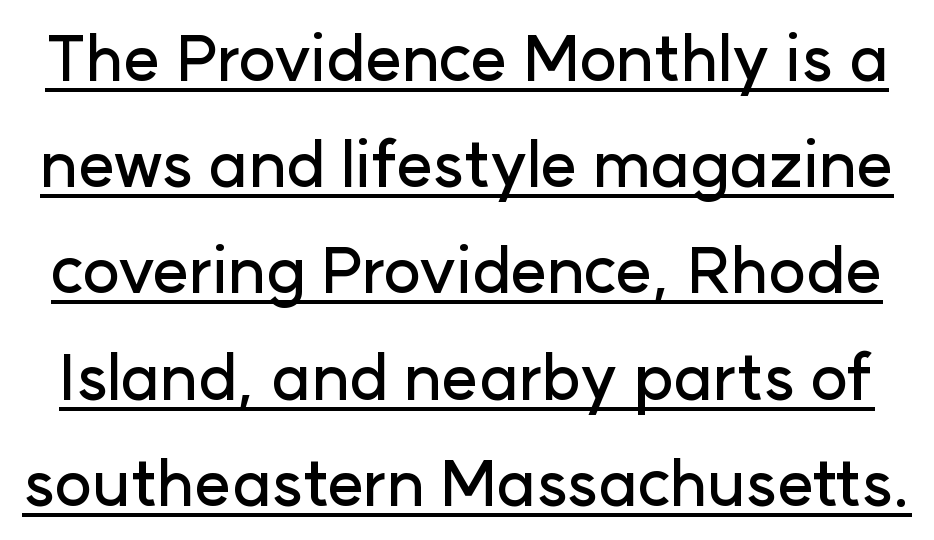
Q: Is the text italic (slanted)? A: No, it is upright.
Q: Is the typeface a serif or a sans-serif typeface? A: Sans-serif.
Q: Is the text underlined? A: Yes.
Q: Is the spacing between letters normal or unusually wide? A: Normal.
Q: Is the spacing between lines tight, normal or loose? A: Normal.
Q: Width (condensed, normal, or wide)? A: Normal.
Q: Stroke contrast? A: Low.
Q: x-height? A: Medium.
Q: Monospaced? A: No.
